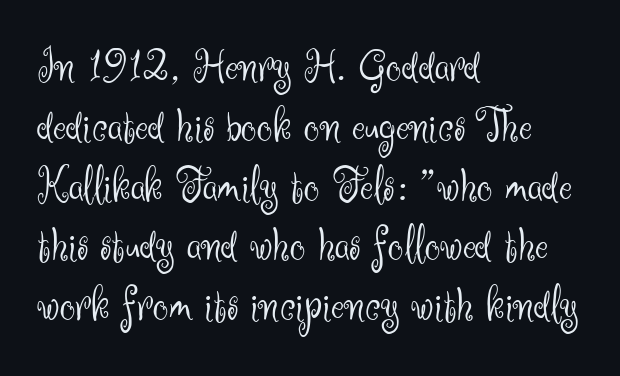
What stands out about the letter spacing? Nothing — it is the standard amount. Posture: straight, roman, zero tilt. The cut favours lightness, reaching ordinary text weight at its darkest. The font family rendered here belongs to the sans-serif group. Casual observation: everything's shoved over to the left.
